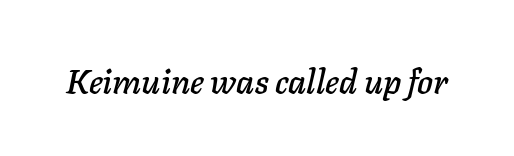
The image shows 34 px text type, italic (leaning right); set normal letter spacing, not underlined; low stroke contrast and a medium x-height.
